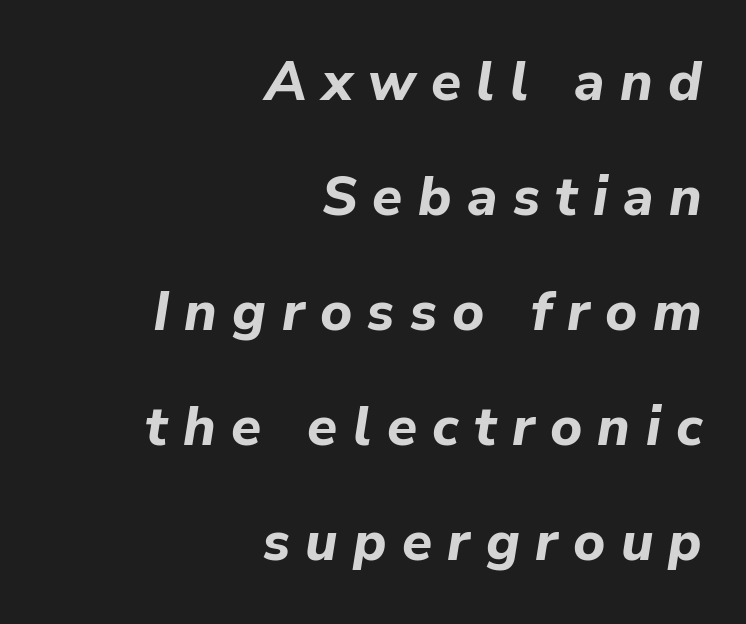
Q: Is the text bold? A: Yes.
Q: Is the text italic (slanted)? A: Yes, it leans right by about 9 degrees.
Q: Is the text underlined? A: No.
Q: How is the paragraph aligned? A: Right-aligned.
Q: Is the spacing between letters normal or unusually wide? A: Unusually wide.
Q: Is the spacing between lines tight, normal or loose? A: Loose.
Q: Width (condensed, normal, or wide)? A: Normal.
Q: Stroke contrast? A: Low.
Q: x-height? A: Medium.
Q: Monospaced? A: No.
